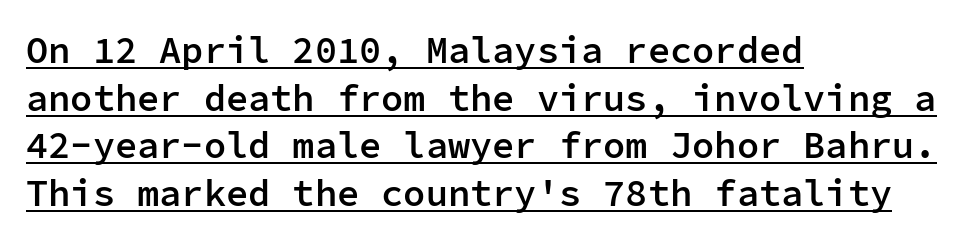
The typesetter chose a ragged-right arrangement here. Weight check: semibold — heavier than regular, not quite bold. Every character here occupies the same horizontal width, giving the sample a typewriter-like rhythm. You could call the tracking neutral — neither tight nor loose. Is there any slant? The stems are plumb.
